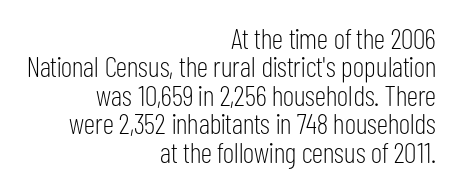
{"serif": "no", "italic": "no", "bold": "no", "weight": "light", "width": "condensed", "stroke_contrast": "low", "x_height": "medium", "monospaced": "no", "underline": "no", "align": "right", "line_spacing": "tight", "line_spacing_ratio": 0.98, "letter_spacing": "normal", "letter_spacing_em": 0.0, "glyph_px": 29}
